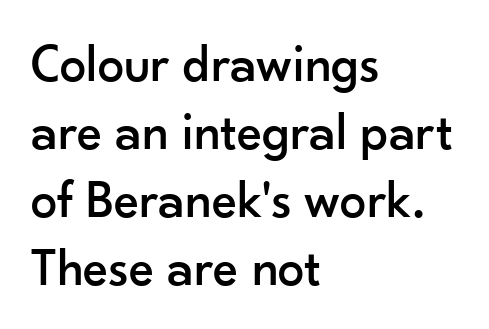
The passage shown has conventional tracking throughout. This rendering employs a face without finishing strokes, i.e., a sans-serif. A student would call this left alignment; a typographer would say flush left, rag right. The vertical gap from one line to the next is medium. This sample uses an upright cut, with every glyph sitting square on the baseline.
